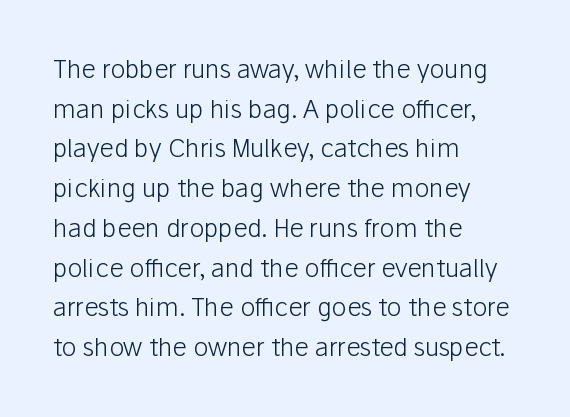
The image shows 25 px text type, upright; set left-aligned, normal line spacing (1.59x), normal letter spacing, not underlined.
